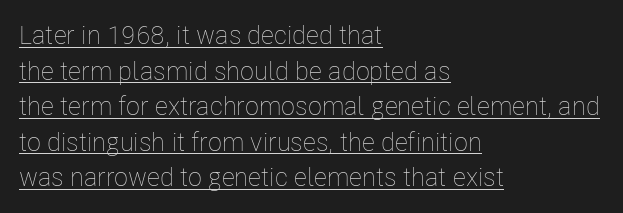
Q: Is the text bold? A: No.
Q: Is the text italic (slanted)? A: No, it is upright.
Q: Is the text underlined? A: Yes.
Q: How is the paragraph aligned? A: Left-aligned.
Q: Is the spacing between letters normal or unusually wide? A: Normal.
Q: Is the spacing between lines tight, normal or loose? A: Normal.
